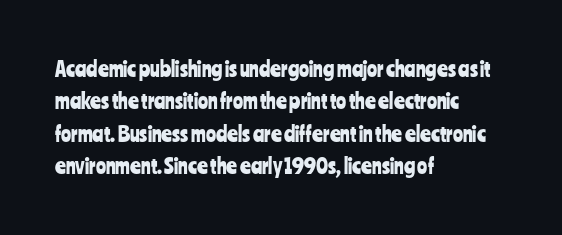
Q: Is the text italic (slanted)? A: No, it is upright.
Q: Is the text underlined? A: No.
Q: How is the paragraph aligned? A: Left-aligned.
Q: Is the spacing between letters normal or unusually wide? A: Normal.
Q: Is the spacing between lines tight, normal or loose? A: Normal.
